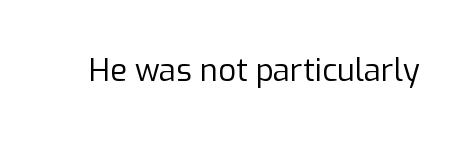
Q: Is the text bold? A: No.
Q: Is the text italic (slanted)? A: No, it is upright.
Q: Is the typeface a serif or a sans-serif typeface? A: Sans-serif.
Q: Is the text underlined? A: No.
Q: Is the spacing between letters normal or unusually wide? A: Normal.
Q: Width (condensed, normal, or wide)? A: Normal.
Q: Stroke contrast? A: Low.
Q: x-height? A: Medium.
Q: Monospaced? A: No.
